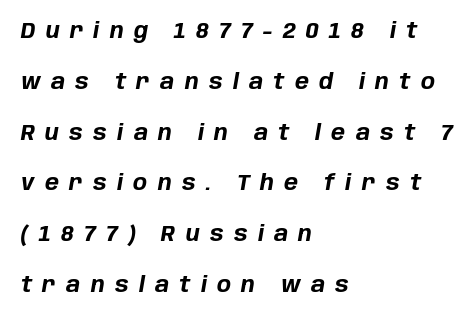
{"italic": "yes", "lean": "right", "slant_degrees": 10, "bold": "yes", "underline": "no", "align": "left", "line_spacing": "loose", "line_spacing_ratio": 2.42, "letter_spacing": "wide", "letter_spacing_em": 0.49, "glyph_px": 21}
